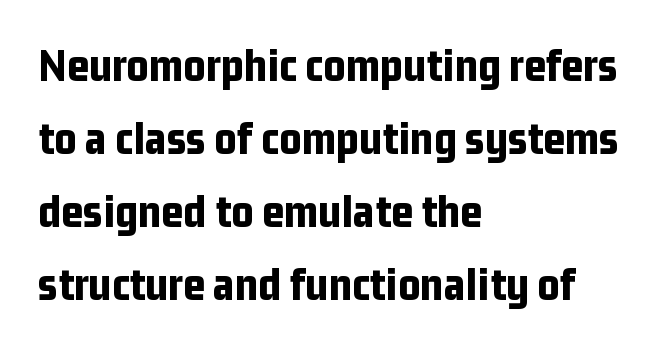
The designer left line spacing at the default. Looks like regular typesetting: each glyph gets only the width it needs. On the weight axis this lands at bold, roughly 700. The letterforms sit shoulder to shoulder at normal distance. When letters stand straight like this, we call the style roman or upright. The typesetter chose a ragged-right arrangement here.
